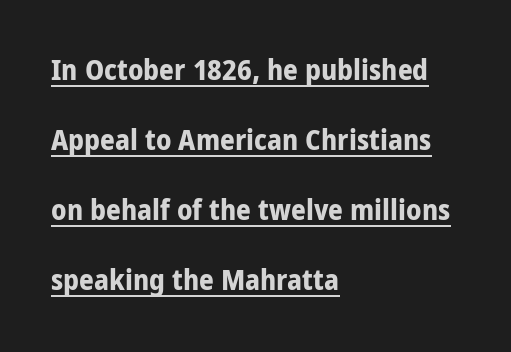
{"serif": "no", "italic": "no", "bold": "yes", "weight": "bold", "width": "condensed", "stroke_contrast": "low", "x_height": "large", "monospaced": "no", "underline": "yes", "align": "left", "line_spacing": "loose", "line_spacing_ratio": 2.41, "letter_spacing": "normal", "letter_spacing_em": 0.0, "glyph_px": 29}
